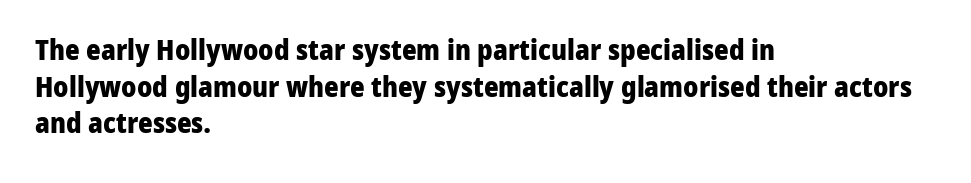
Q: Is the text bold? A: Yes.
Q: Is the text italic (slanted)? A: No, it is upright.
Q: Is the typeface a serif or a sans-serif typeface? A: Sans-serif.
Q: Is the text underlined? A: No.
Q: How is the paragraph aligned? A: Left-aligned.
Q: Is the spacing between letters normal or unusually wide? A: Normal.
Q: Is the spacing between lines tight, normal or loose? A: Normal.
Q: Width (condensed, normal, or wide)? A: Normal.
Q: Stroke contrast? A: Low.
Q: x-height? A: Medium.
Q: Monospaced? A: No.
